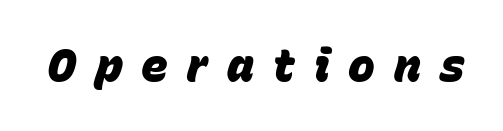
The image shows 45 px heavy type, italic (leaning right); set unusually wide letter spacing (+0.42 em), not underlined; low stroke contrast and a large x-height.
